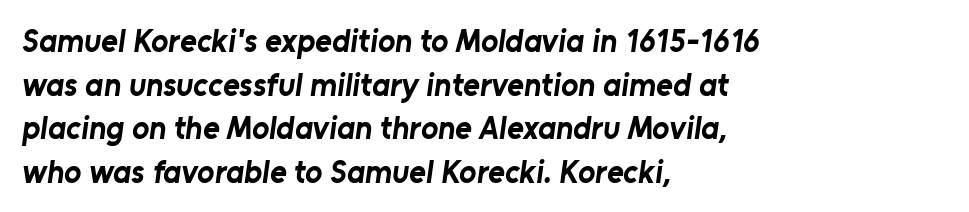
{"serif": "no", "bold": "yes", "weight": "bold", "width": "normal", "stroke_contrast": "low", "x_height": "medium", "monospaced": "no", "underline": "no", "align": "left", "line_spacing": "normal", "line_spacing_ratio": 1.36, "letter_spacing": "normal", "letter_spacing_em": 0.0, "glyph_px": 32}
